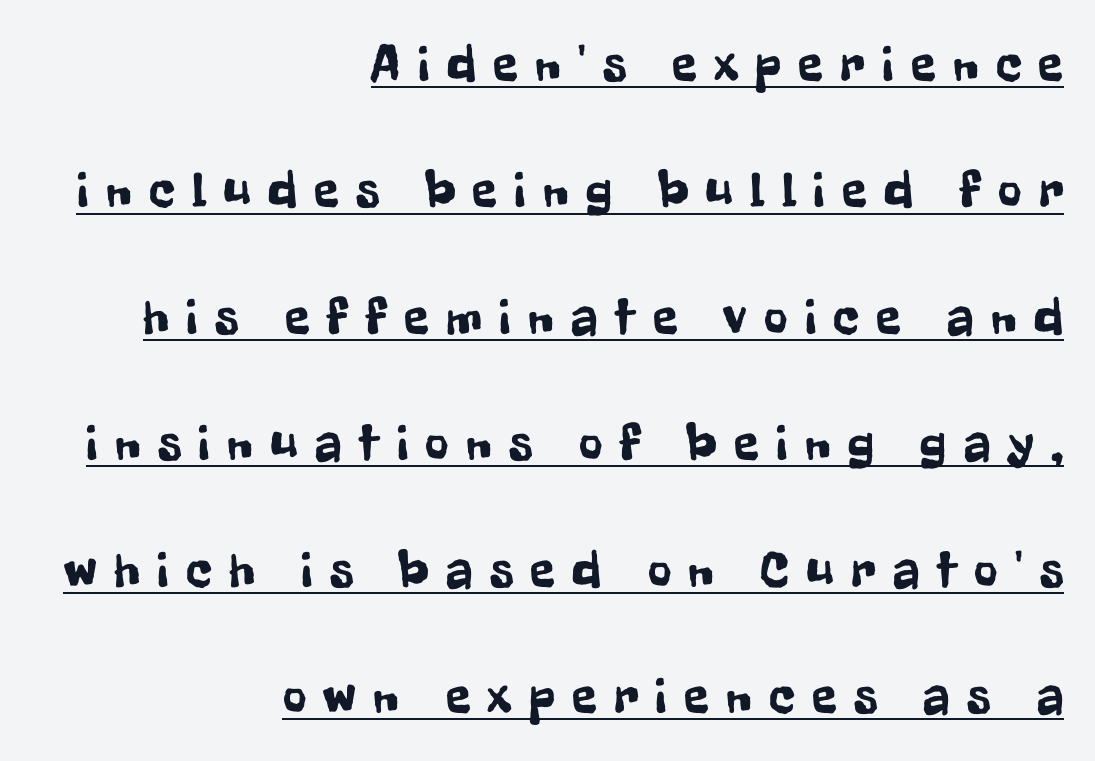
This rendering widens character spacing well past its baseline value. Regarding leading, the lines here are spaced well apart. The paragraph has a hard right edge and a soft left edge. A roman cut, with each character standing at attention. To sum up the face: it is a sans, with no serifs. Note the varied advance widths — an 'i' is clearly narrower than an 'm'.
